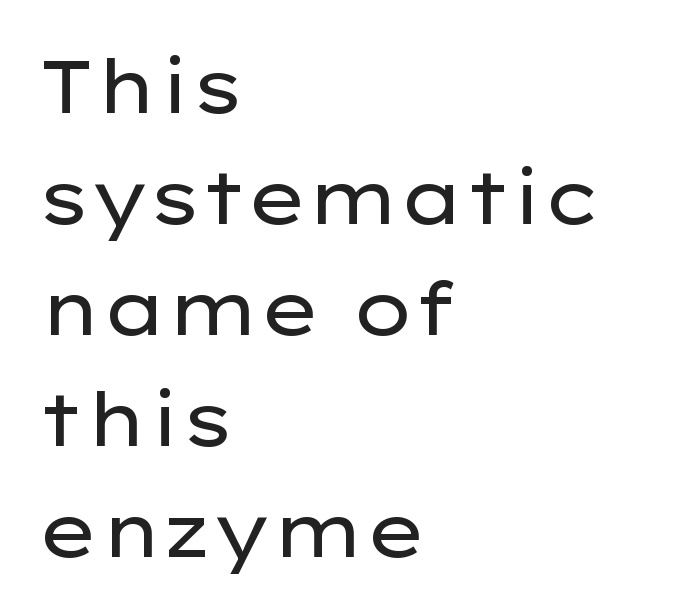
{"serif": "no", "italic": "no", "bold": "no", "weight": "regular", "width": "wide", "stroke_contrast": "low", "x_height": "medium", "monospaced": "no", "underline": "no", "align": "left", "line_spacing": "normal", "line_spacing_ratio": 1.48, "letter_spacing": "normal", "letter_spacing_em": 0.0, "glyph_px": 75}
